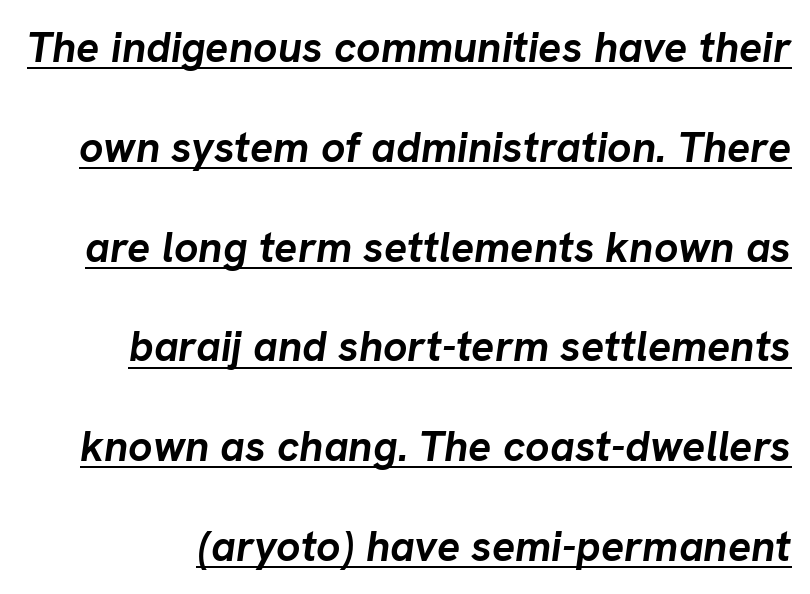
These lines carry a lot of weight — the face is fully bold. Looks like someone drew a line under every word here. The specimen reads as italic at a glance. This sample trades compactness for vertical openness between lines. Characters follow at the spacing the type designer built in.
